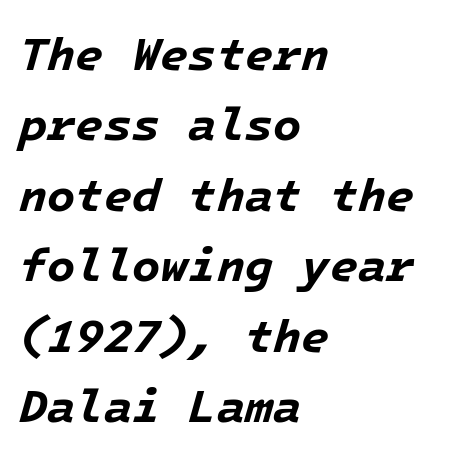
Type without underlining. The leading is moderate, giving the passage an even texture. Every letter is thick-stroked: bold, no question. Quick note: italic. Does the copy run flush right? No — it runs flush left.
